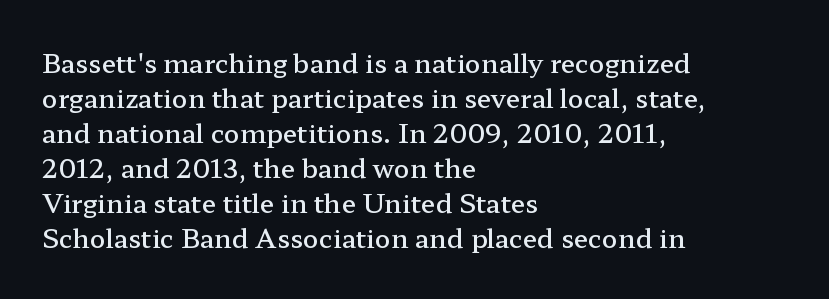
Q: Is the text bold? A: Semi-bold.
Q: Is the text italic (slanted)? A: No, it is upright.
Q: Is the text underlined? A: No.
Q: How is the paragraph aligned? A: Left-aligned.
Q: Is the spacing between letters normal or unusually wide? A: Normal.
Q: Is the spacing between lines tight, normal or loose? A: Normal.
